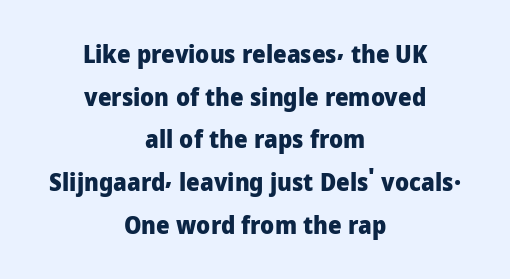
Caption: bold face, heavy strokes. Where is the straight margin? There isn't one; the lines are centered. What stands out about the letter spacing? Nothing — it is the standard amount. Each row of text sits above clean, open space. Does the lettering tilt? It doesn't — this is upright.
